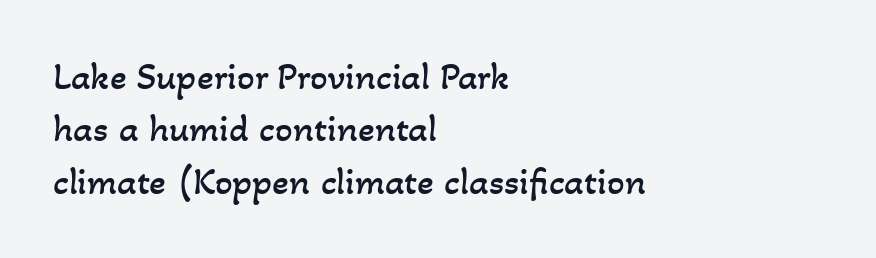
{"bold": "no", "weight": "regular", "width": "normal", "stroke_contrast": "low", "x_height": "small", "monospaced": "no", "underline": "no", "align": "left", "line_spacing": "normal", "line_spacing_ratio": 1.34, "letter_spacing": "normal", "letter_spacing_em": 0.0, "glyph_px": 39}
